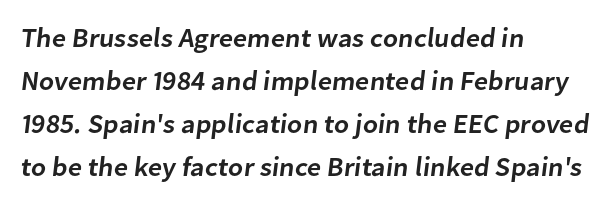
{"bold": "semi", "underline": "no", "align": "left", "line_spacing": "normal", "line_spacing_ratio": 1.59, "letter_spacing": "normal", "letter_spacing_em": 0.0, "glyph_px": 27}
